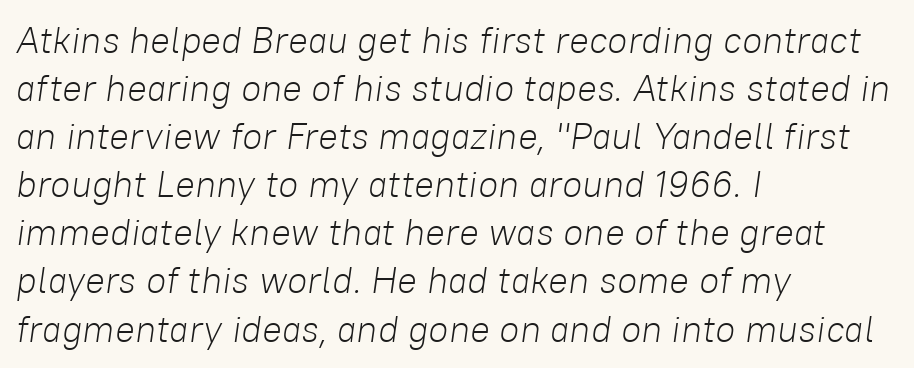
The image shows 37 px light type, italic (leaning right); set left-aligned, normal line spacing (1.3x), normal letter spacing, not underlined; low stroke contrast and a medium x-height.
